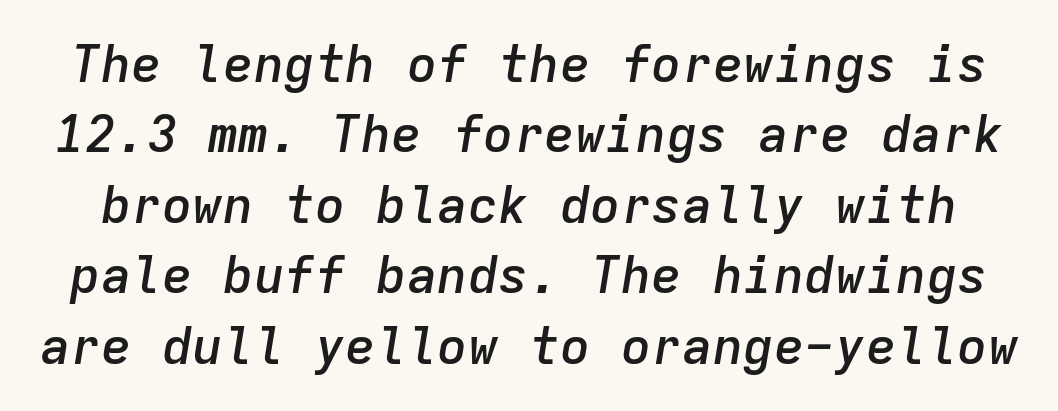
The image shows 51 px semibold type, italic (leaning right), monospaced; set normal line spacing (1.38x), normal letter spacing, not underlined; low stroke contrast and a medium x-height.
